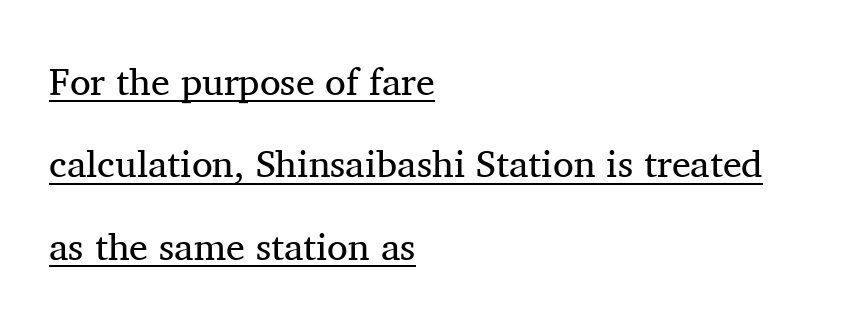
The image shows 38 px regular-weight serif type, upright; set left-aligned, loose line spacing (2.17x), normal letter spacing, underlined; medium stroke contrast and a medium x-height.
